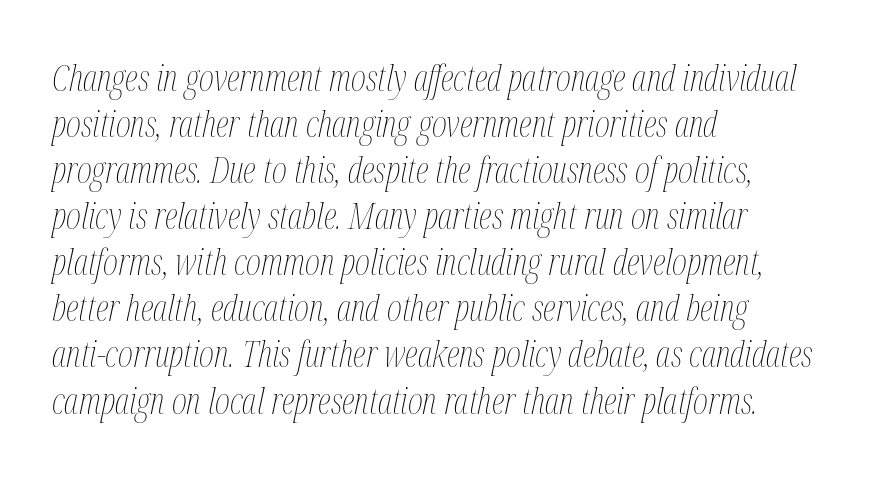
Q: Is the text bold? A: No.
Q: Is the text italic (slanted)? A: Yes, it leans right by about 12 degrees.
Q: Is the text underlined? A: No.
Q: How is the paragraph aligned? A: Left-aligned.
Q: Is the spacing between letters normal or unusually wide? A: Normal.
Q: Is the spacing between lines tight, normal or loose? A: Normal.
Q: Width (condensed, normal, or wide)? A: Condensed.
Q: Stroke contrast? A: Medium.
Q: x-height? A: Medium.
Q: Monospaced? A: No.
